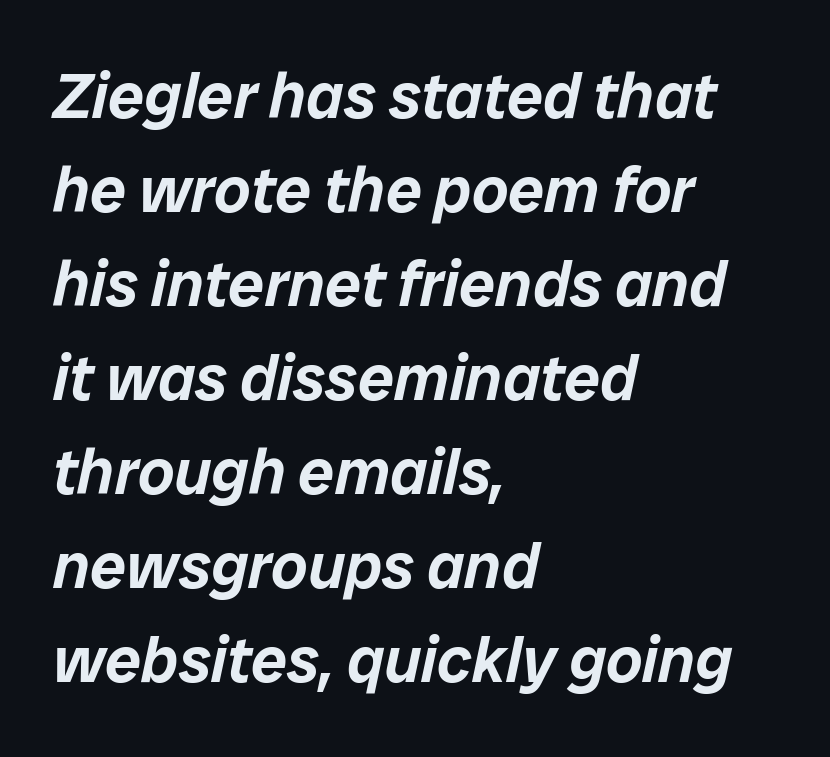
The image shows 64 px text type, italic (leaning right); set left-aligned, normal line spacing (1.47x), normal letter spacing, not underlined; low stroke contrast and a medium x-height.
